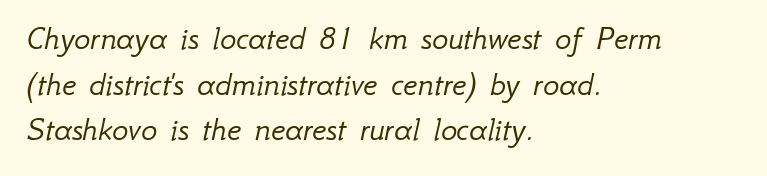
The image shows 34 px light type, italic (leaning right); set left-aligned, normal line spacing (1.34x), normal letter spacing, not underlined; low stroke contrast and a small x-height.
